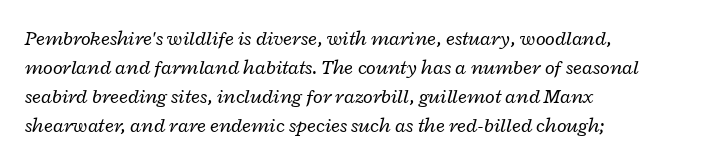
These lines were composed using italics. The lines sit at an ordinary, default distance from one another. Think standard paragraph weight, or any step lighter than that. The horizontal fit of the characters is conventional and even. The typesetter chose a ragged-right arrangement here.
